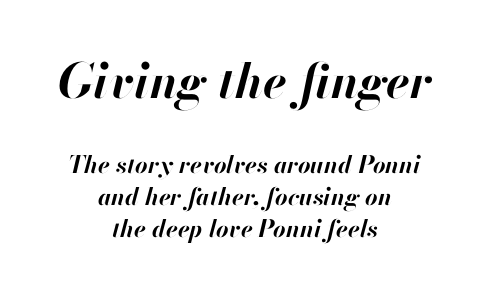
Q: Is the text bold? A: Yes.
Q: Is the text italic (slanted)? A: Yes, it leans right by about 13 degrees.
Q: Is the text underlined? A: No.
Q: How is the paragraph aligned? A: Centered.
Q: Is the spacing between letters normal or unusually wide? A: Normal.
Q: Is the spacing between lines tight, normal or loose? A: Normal.
Q: Which block of text is set in a larger size, the first (top) or the second (bottom)? A: The first (top) one.
Q: Width (condensed, normal, or wide)? A: Normal.
Q: Stroke contrast? A: High.
Q: x-height? A: Small.
Q: Monospaced? A: No.
